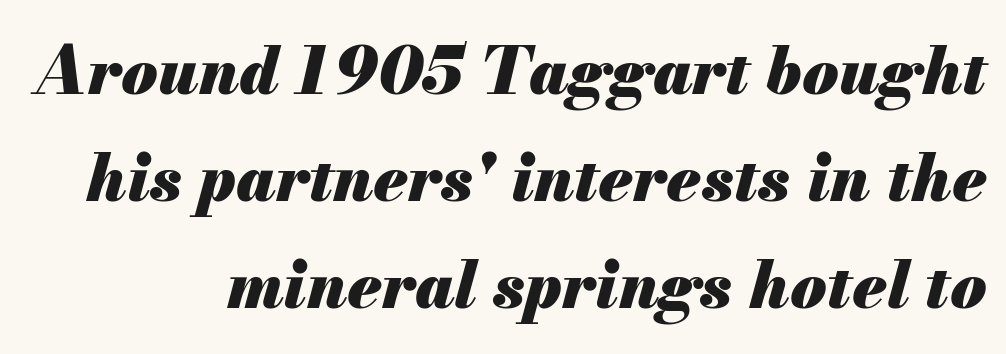
A full-strength bold gives these letters their thick strokes. Look at the tracking — it's just the regular setting, nothing added. Just letters on the line, the space beneath them empty. What's the leading like? Ordinary, nothing unusual.
